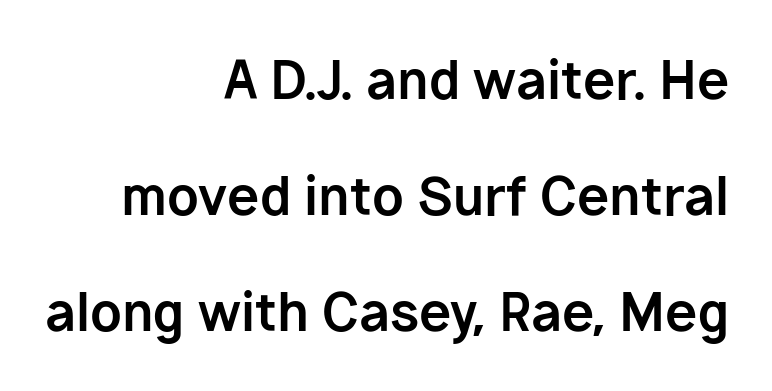
{"serif": "no", "italic": "no", "bold": "yes", "weight": "bold", "width": "normal", "stroke_contrast": "low", "x_height": "medium", "monospaced": "no", "underline": "no", "align": "right", "line_spacing": "loose", "line_spacing_ratio": 2.23, "letter_spacing": "normal", "letter_spacing_em": 0.0, "glyph_px": 52}
